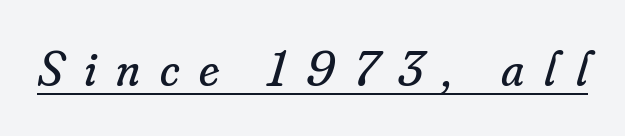
{"serif": "yes", "italic": "yes", "lean": "right", "slant_degrees": 16, "bold": "no", "weight": "regular", "width": "normal", "stroke_contrast": "low", "x_height": "small", "monospaced": "no", "underline": "yes", "letter_spacing": "wide", "letter_spacing_em": 0.4, "glyph_px": 50}
